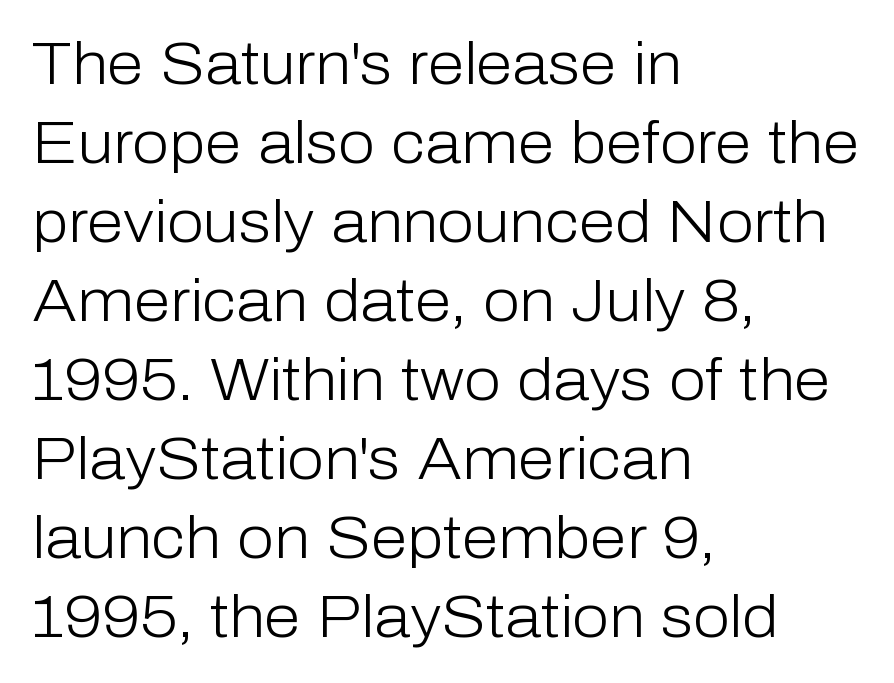
{"serif": "no", "italic": "no", "bold": "no", "weight": "light", "width": "normal", "stroke_contrast": "low", "x_height": "medium", "monospaced": "no", "underline": "no", "align": "left", "line_spacing": "normal", "line_spacing_ratio": 1.34, "letter_spacing": "normal", "letter_spacing_em": 0.0, "glyph_px": 59}
